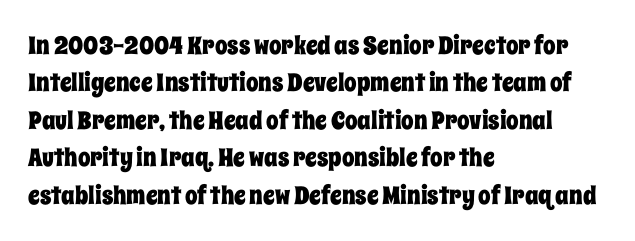
Q: Is the text italic (slanted)? A: No, it is upright.
Q: Is the text underlined? A: No.
Q: How is the paragraph aligned? A: Left-aligned.
Q: Is the spacing between letters normal or unusually wide? A: Normal.
Q: Is the spacing between lines tight, normal or loose? A: Normal.
